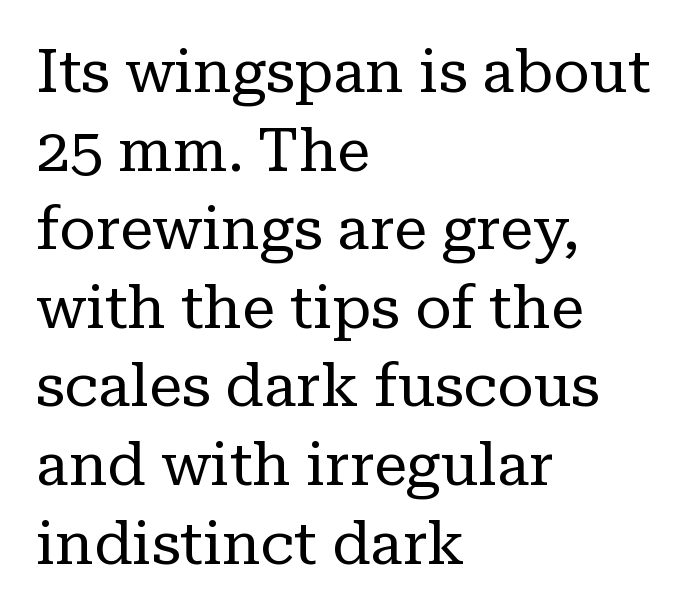
These lines sit exactly where default settings would place them. The designer went with a serif here, giving each stem small feet. These lines stack with their left ends in a neat column. This sample has the flowing, uneven cadence of proportional lettering. Rule under the text: the space is simply empty.
